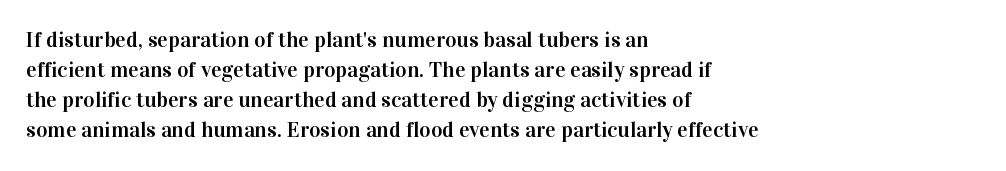
The image shows 22 px text type, upright; set left-aligned, normal line spacing (1.37x), normal letter spacing, not underlined.
